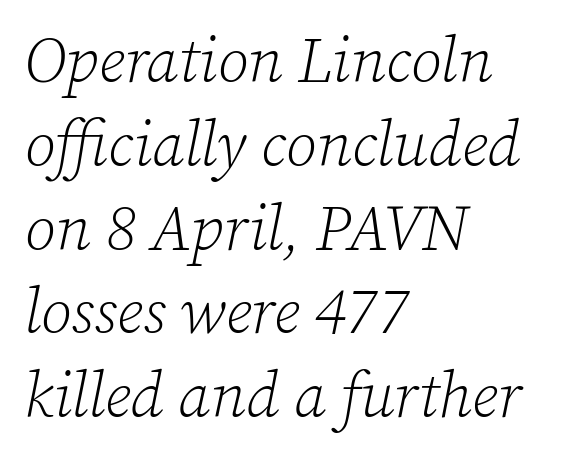
{"serif": "yes", "italic": "yes", "lean": "right", "slant_degrees": 12, "bold": "no", "weight": "light", "width": "normal", "stroke_contrast": "low", "x_height": "medium", "monospaced": "no", "underline": "no", "align": "left", "line_spacing": "normal", "line_spacing_ratio": 1.33, "letter_spacing": "normal", "letter_spacing_em": 0.0, "glyph_px": 63}
